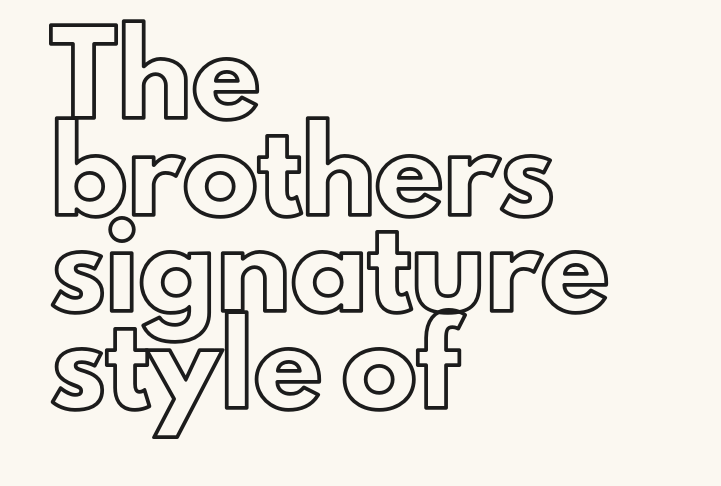
Proportional: the letters do not fall into vertical columns. Anything drawn beneath the words? Only blank space. Ordinary non-slanted type is in use. Nothing unusual about the tracking: characters are spaced as the font intends. The ragged edge is on the right, which tells us the setting is flush left. Regular leading.
